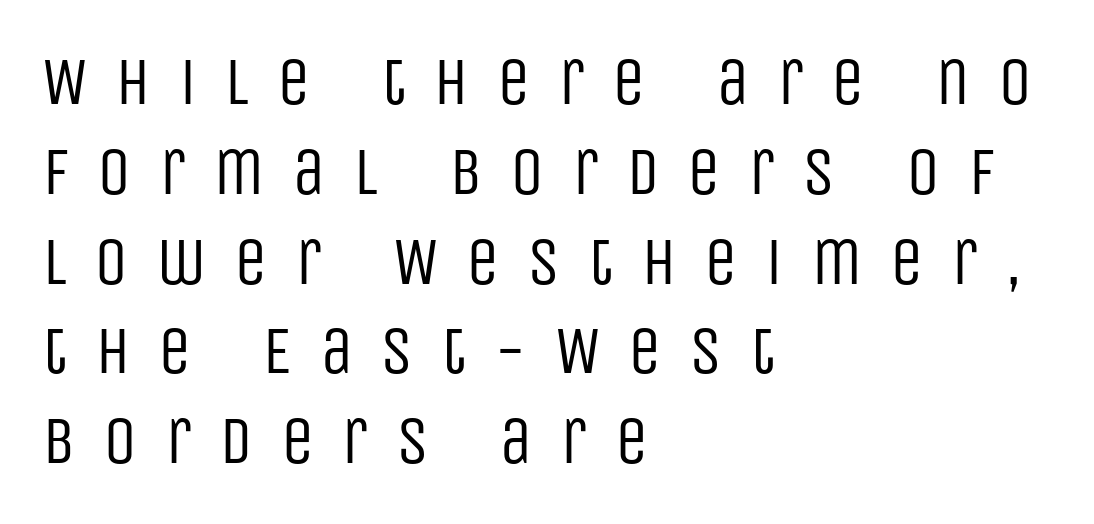
Q: Is the text bold? A: No.
Q: Is the text italic (slanted)? A: No, it is upright.
Q: Is the typeface a serif or a sans-serif typeface? A: Sans-serif.
Q: Is the text underlined? A: No.
Q: How is the paragraph aligned? A: Left-aligned.
Q: Is the spacing between letters normal or unusually wide? A: Unusually wide.
Q: Is the spacing between lines tight, normal or loose? A: Normal.
Q: Width (condensed, normal, or wide)? A: Condensed.
Q: Stroke contrast? A: Low.
Q: x-height? A: Large.
Q: Monospaced? A: No.
